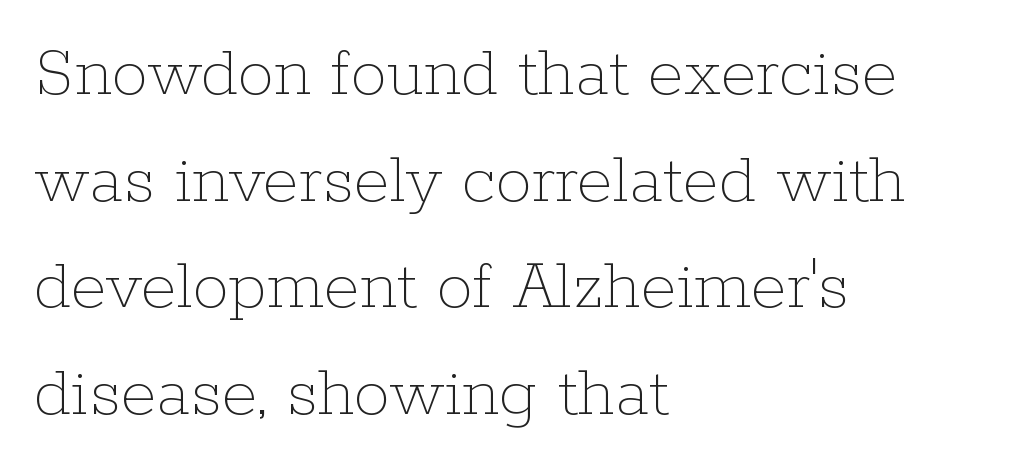
{"italic": "no", "bold": "no", "weight": "thin", "width": "normal", "stroke_contrast": "low", "x_height": "medium", "monospaced": "no", "underline": "no", "align": "left", "line_spacing": "normal", "line_spacing_ratio": 1.46, "letter_spacing": "normal", "letter_spacing_em": 0.0, "glyph_px": 73}
